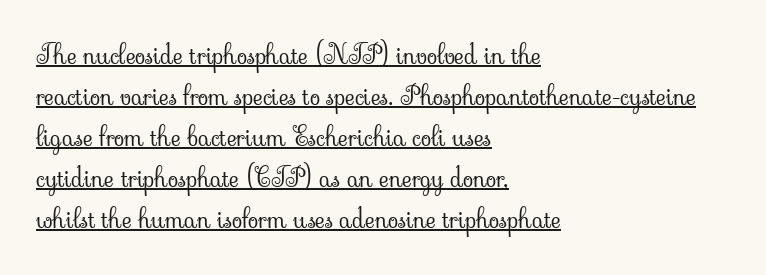
{"italic": "no", "bold": "no", "underline": "yes", "align": "left", "line_spacing": "normal", "line_spacing_ratio": 1.52, "letter_spacing": "normal", "letter_spacing_em": 0.0, "glyph_px": 27}
